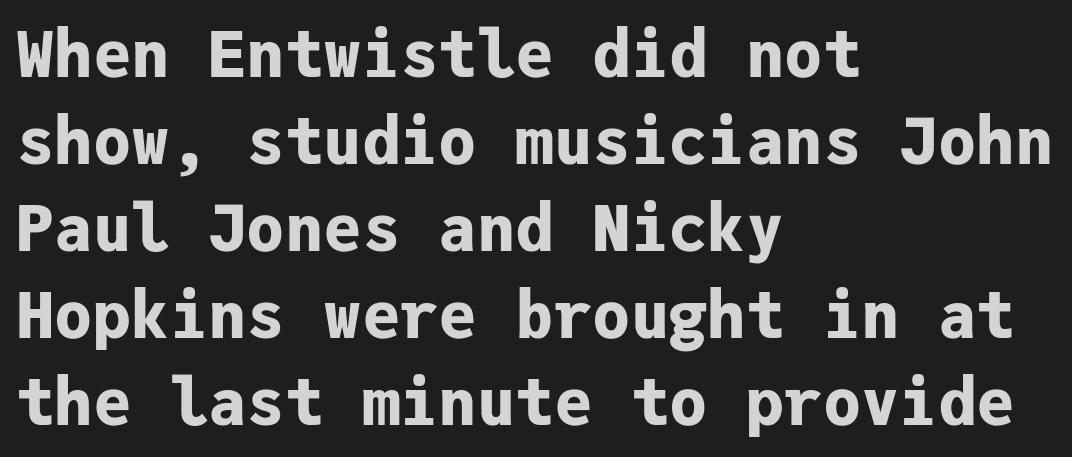
The rows are spaced the way most documents space them. Layout note: lines flush left. Compared with an ordinary text face, these strokes are far heavier — a full bold. The face used here is a sans, in the tradition of grotesques and geometrics.
